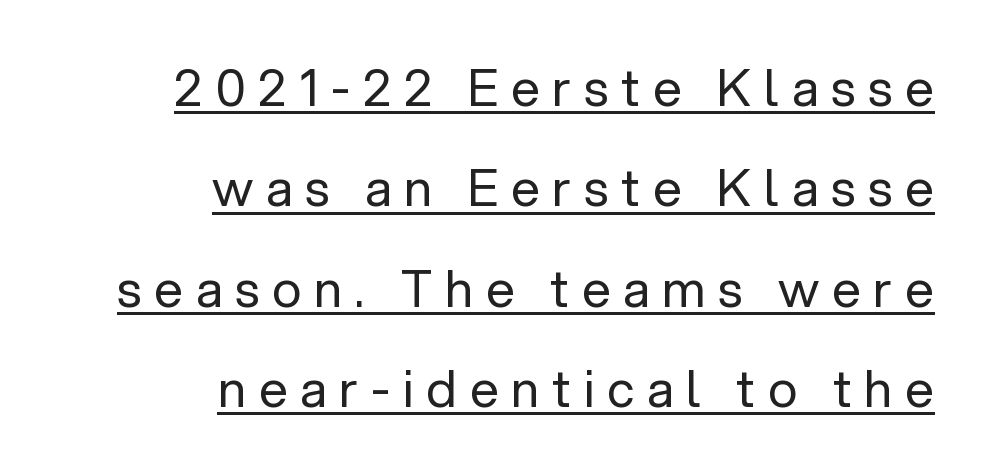
The image shows 51 px regular-weight sans-serif type, upright; set right-aligned, loose line spacing (1.97x), unusually wide letter spacing (+0.25 em), underlined; low stroke contrast and a medium x-height.
